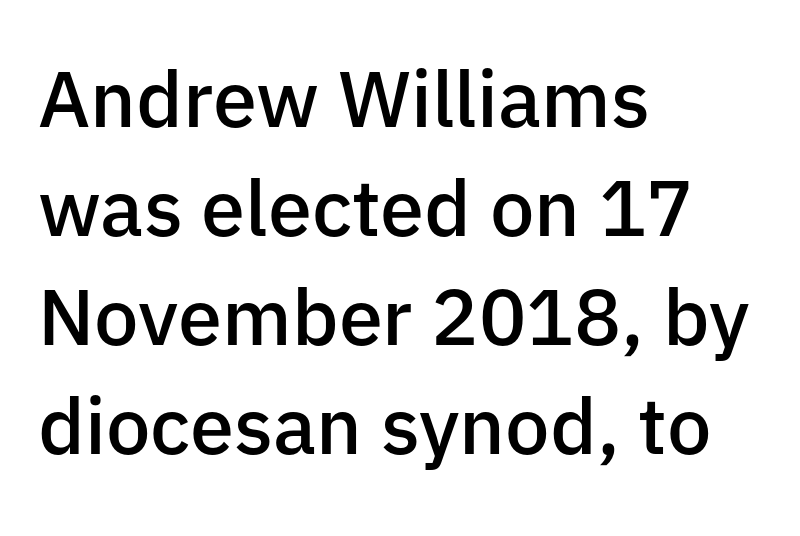
It's the straight-up-and-down kind of type. Note: no serifs on the glyphs. The letters advance in unequal steps, a hallmark of proportional type. This is the in-between weight designers call semibold or demi.
